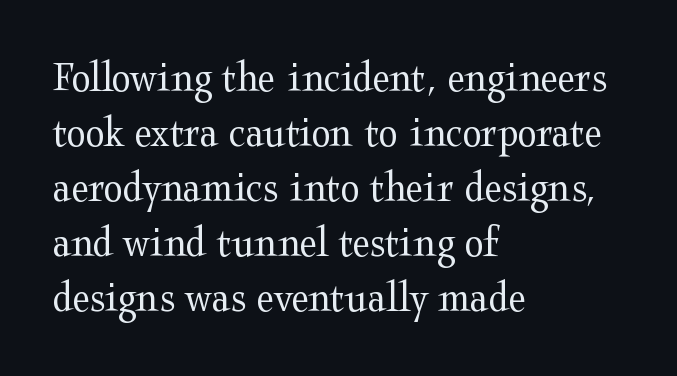
The rows are spaced the way most documents space them. This is the regular roman posture of the typeface. The paragraph shown leans on its left margin. A typesetter would call this proportional, since set widths differ per character. The letters carry serifs — small finishing strokes at the ends of their stems.
